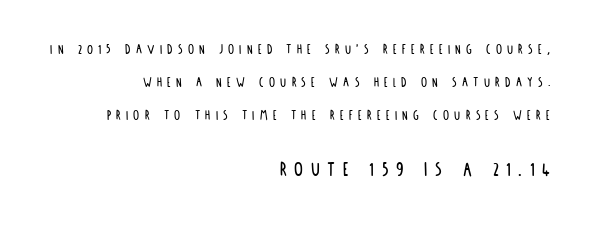
Q: Is the text italic (slanted)? A: No, it is upright.
Q: Is the text underlined? A: No.
Q: How is the paragraph aligned? A: Right-aligned.
Q: Is the spacing between letters normal or unusually wide? A: Unusually wide.
Q: Is the spacing between lines tight, normal or loose? A: Loose.
Q: Which block of text is set in a larger size, the first (top) or the second (bottom)? A: The second (bottom) one.
